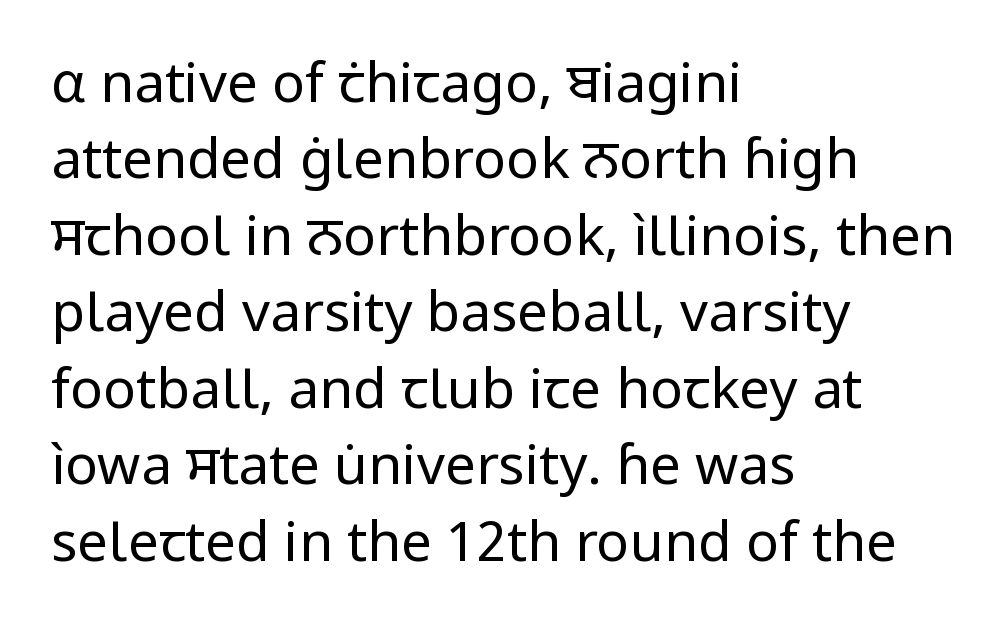
Q: Is the text bold? A: No.
Q: Is the text italic (slanted)? A: No, it is upright.
Q: Is the typeface a serif or a sans-serif typeface? A: Sans-serif.
Q: Is the text underlined? A: No.
Q: How is the paragraph aligned? A: Left-aligned.
Q: Is the spacing between letters normal or unusually wide? A: Normal.
Q: Is the spacing between lines tight, normal or loose? A: Normal.
Q: Width (condensed, normal, or wide)? A: Normal.
Q: Stroke contrast? A: Low.
Q: x-height? A: Medium.
Q: Monospaced? A: No.
